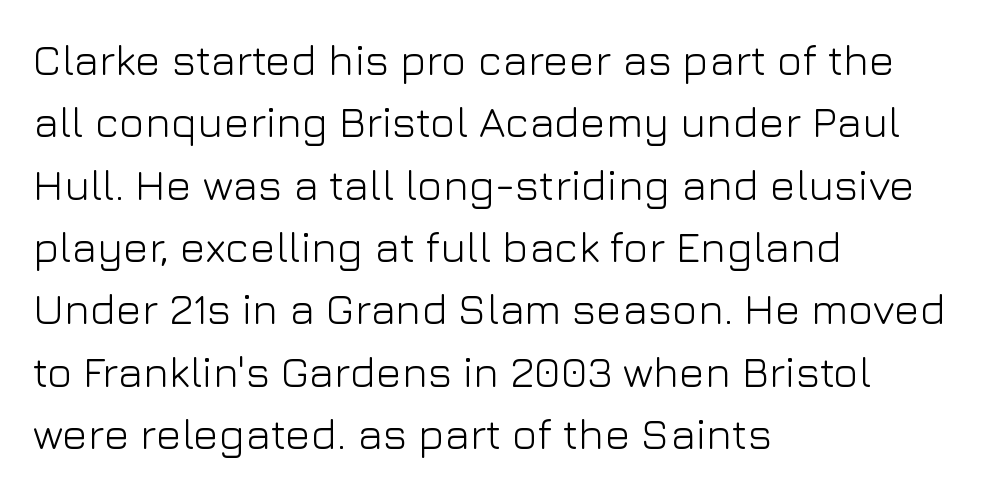
Q: Is the text bold? A: No.
Q: Is the text italic (slanted)? A: No, it is upright.
Q: Is the typeface a serif or a sans-serif typeface? A: Sans-serif.
Q: Is the text underlined? A: No.
Q: How is the paragraph aligned? A: Left-aligned.
Q: Is the spacing between letters normal or unusually wide? A: Normal.
Q: Is the spacing between lines tight, normal or loose? A: Normal.
Q: Width (condensed, normal, or wide)? A: Normal.
Q: Stroke contrast? A: Low.
Q: x-height? A: Medium.
Q: Monospaced? A: No.
